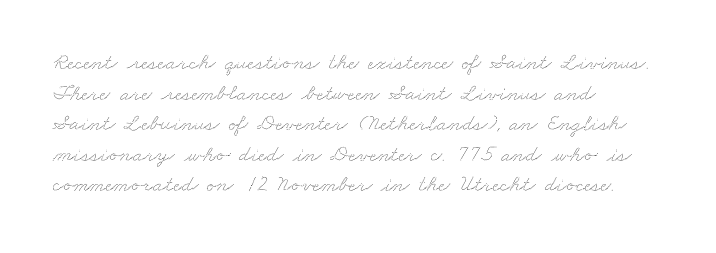
Q: Is the text underlined? A: No.
Q: How is the paragraph aligned? A: Left-aligned.
Q: Is the spacing between letters normal or unusually wide? A: Normal.
Q: Is the spacing between lines tight, normal or loose? A: Normal.
